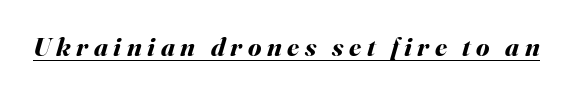
Q: Is the text bold? A: Yes.
Q: Is the text italic (slanted)? A: Yes, it leans right by about 16 degrees.
Q: Is the text underlined? A: Yes.
Q: Is the spacing between letters normal or unusually wide? A: Unusually wide.
